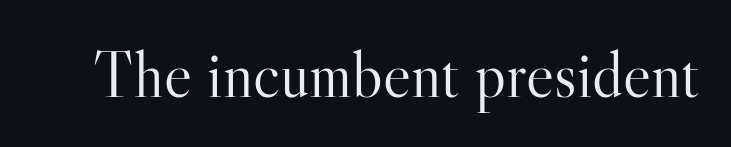
{"serif": "yes", "italic": "no", "bold": "no", "weight": "light", "width": "normal", "stroke_contrast": "high", "x_height": "small", "monospaced": "no", "underline": "no", "letter_spacing": "normal", "letter_spacing_em": 0.0, "glyph_px": 66}
